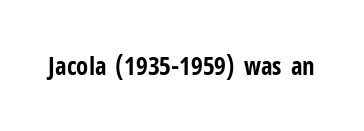
{"italic": "no", "bold": "yes", "underline": "no", "letter_spacing": "normal", "letter_spacing_em": 0.0, "glyph_px": 25}
